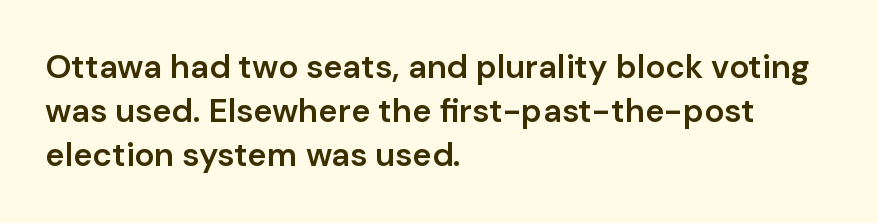
{"serif": "no", "italic": "no", "bold": "semi", "weight": "semibold", "width": "normal", "stroke_contrast": "low", "x_height": "medium", "monospaced": "no", "underline": "no", "align": "left", "line_spacing": "normal", "line_spacing_ratio": 1.34, "letter_spacing": "normal", "letter_spacing_em": 0.0, "glyph_px": 33}
